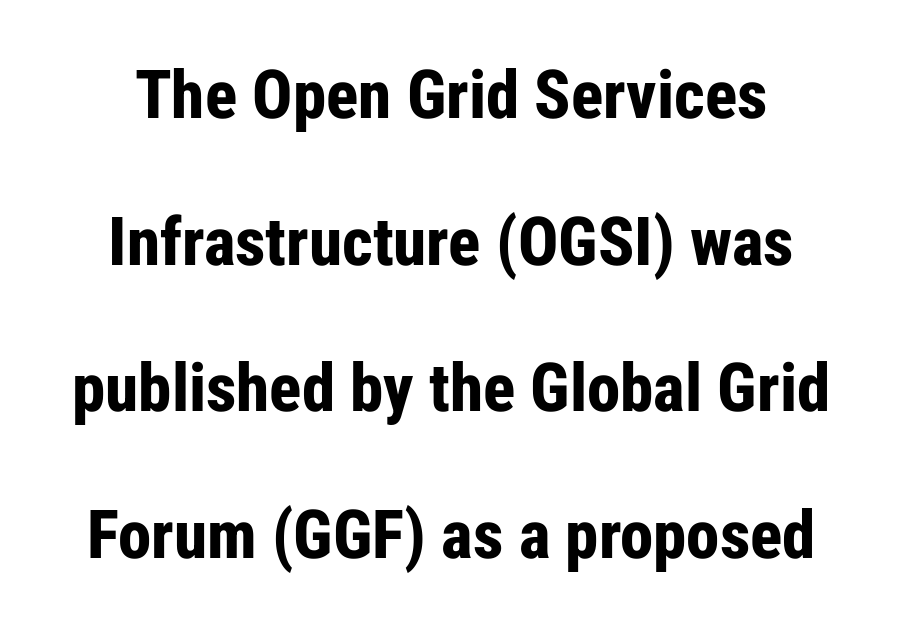
The image shows 67 px bold, condensed sans-serif type, upright; set centered, loose line spacing (2.19x), normal letter spacing, not underlined; low stroke contrast and a medium x-height.
